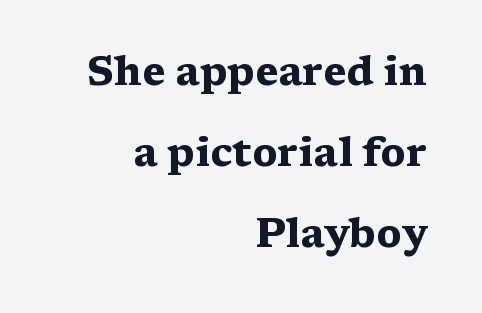
Q: Is the text bold? A: Yes.
Q: Is the text italic (slanted)? A: No, it is upright.
Q: Is the typeface a serif or a sans-serif typeface? A: Serif.
Q: Is the text underlined? A: No.
Q: How is the paragraph aligned? A: Right-aligned.
Q: Is the spacing between letters normal or unusually wide? A: Normal.
Q: Is the spacing between lines tight, normal or loose? A: Loose.
Q: Width (condensed, normal, or wide)? A: Wide.
Q: Stroke contrast? A: Medium.
Q: x-height? A: Medium.
Q: Monospaced? A: No.
